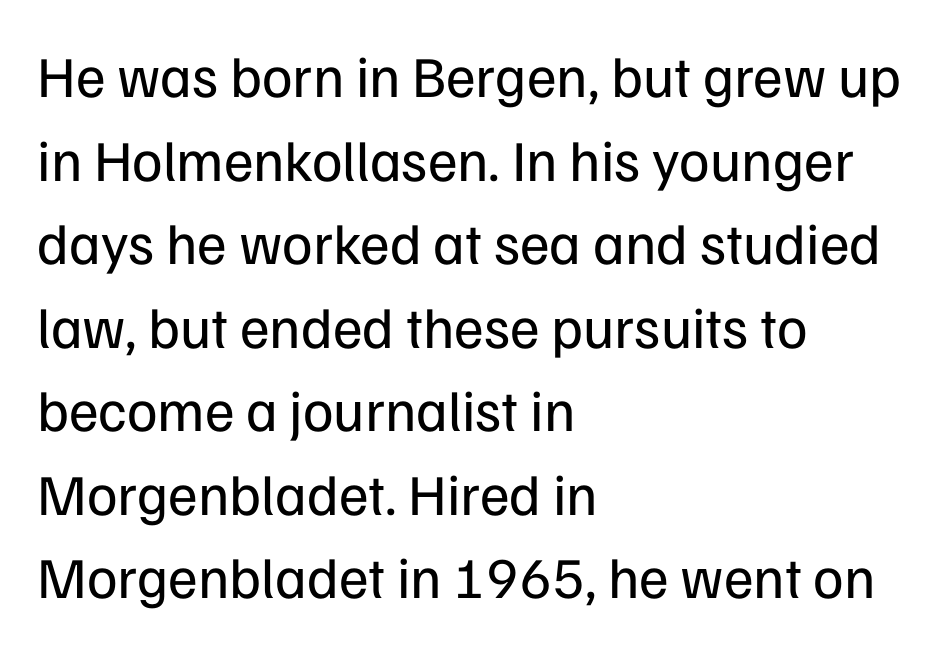
{"serif": "no", "italic": "no", "bold": "no", "weight": "regular", "width": "normal", "stroke_contrast": "low", "x_height": "medium", "monospaced": "no", "underline": "no", "align": "left", "line_spacing": "normal", "line_spacing_ratio": 1.44, "letter_spacing": "normal", "letter_spacing_em": 0.0, "glyph_px": 58}
